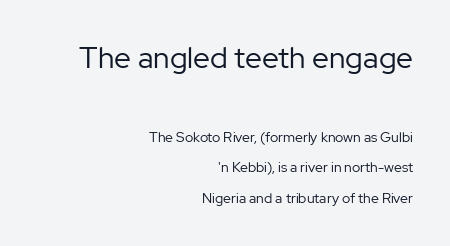
The image shows 30 px regular-weight sans-serif type, upright; set right-aligned, loose line spacing (2.19x), normal letter spacing, not underlined; the first (top) block is 2.14x larger; low stroke contrast and a medium x-height.
